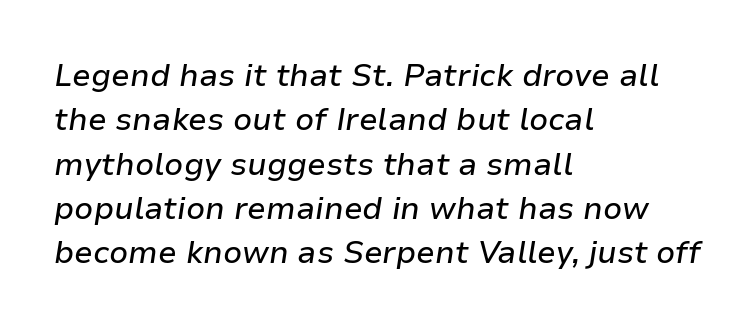
The axis of the letterforms is tilted away from vertical. Which margin do the lines hug? The left one — the right edge is uneven. Plain, unruled lines of type. Whoever set this chose a conventional vertical rhythm. Honestly, the letter spacing is just normal — you wouldn't notice it.
